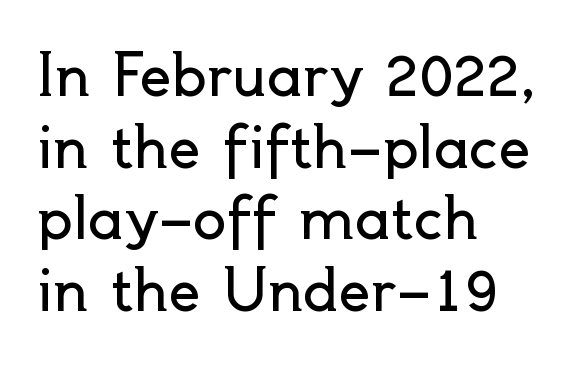
This block has exactly the height ordinary leading produces. Each letter keeps its own natural width here, so spacing adapts to shape. Caption: standard tracking, unaltered. Counters stay open thanks to moderate or lighter strokes. Line starts are locked; line ends wander.
